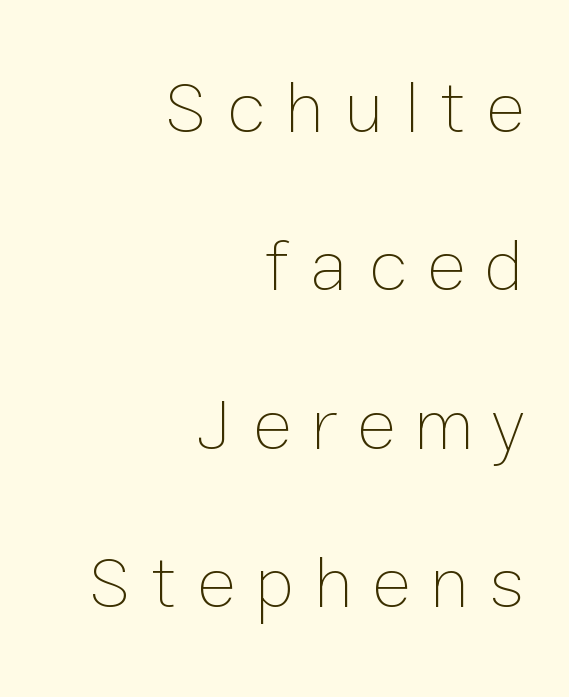
{"italic": "no", "bold": "no", "weight": "thin", "width": "normal", "stroke_contrast": "low", "x_height": "medium", "monospaced": "no", "underline": "no", "align": "right", "line_spacing": "loose", "line_spacing_ratio": 2.14, "letter_spacing": "wide", "letter_spacing_em": 0.26, "glyph_px": 74}
